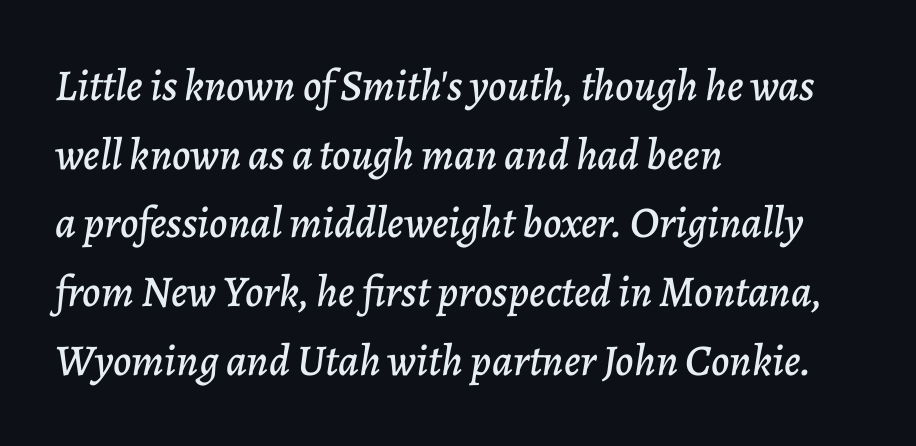
Q: Is the text italic (slanted)? A: Yes, it leans right by about 7 degrees.
Q: Is the text underlined? A: No.
Q: How is the paragraph aligned? A: Left-aligned.
Q: Is the spacing between letters normal or unusually wide? A: Normal.
Q: Is the spacing between lines tight, normal or loose? A: Normal.
Q: Width (condensed, normal, or wide)? A: Normal.
Q: Stroke contrast? A: Low.
Q: x-height? A: Medium.
Q: Monospaced? A: No.
